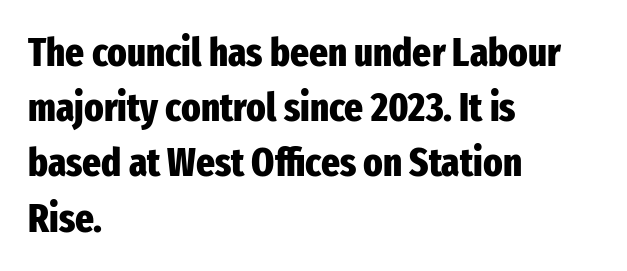
{"serif": "no", "italic": "no", "bold": "yes", "weight": "heavy", "width": "condensed", "stroke_contrast": "low", "x_height": "medium", "monospaced": "no", "underline": "no", "align": "left", "line_spacing": "normal", "line_spacing_ratio": 1.38, "letter_spacing": "normal", "letter_spacing_em": 0.0, "glyph_px": 40}
